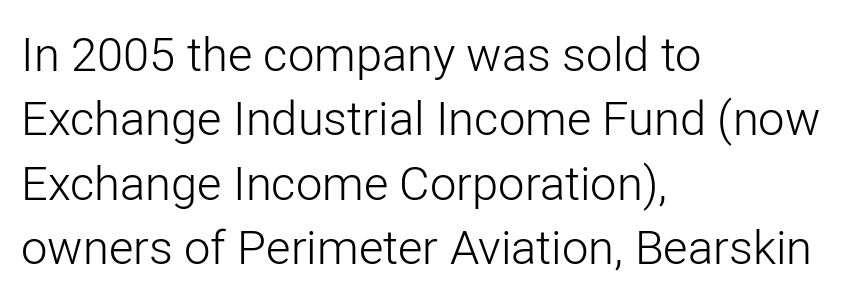
{"serif": "no", "italic": "no", "bold": "no", "weight": "light", "width": "normal", "stroke_contrast": "low", "x_height": "medium", "monospaced": "no", "underline": "no", "align": "left", "line_spacing": "normal", "line_spacing_ratio": 1.37, "letter_spacing": "normal", "letter_spacing_em": 0.0, "glyph_px": 47}
